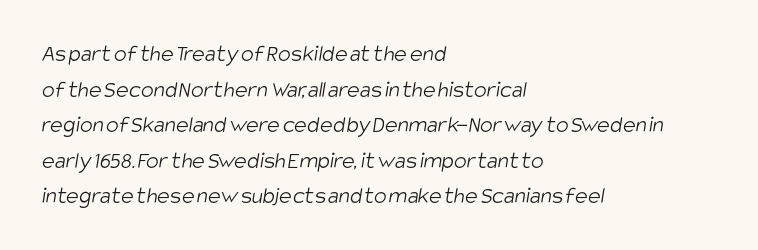
The image shows 24 px text type; set left-aligned, normal line spacing (1.48x), normal letter spacing, not underlined.
